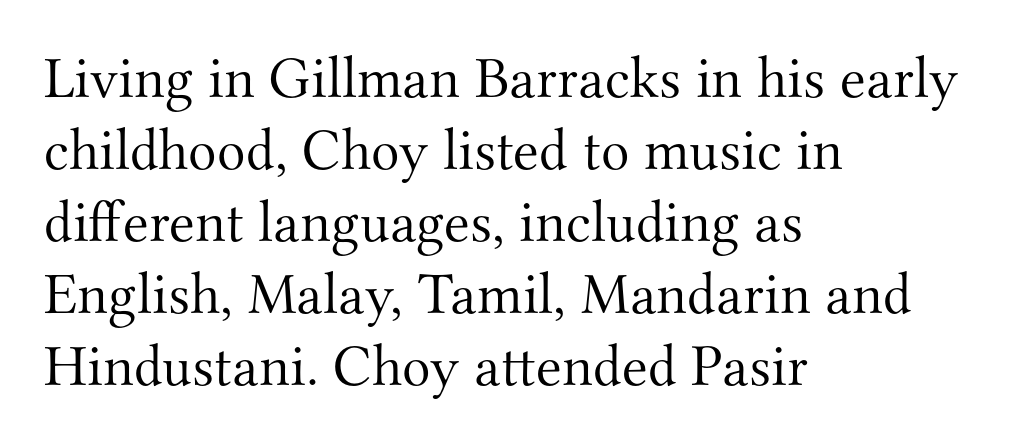
Q: Is the text bold? A: No.
Q: Is the text italic (slanted)? A: No, it is upright.
Q: Is the typeface a serif or a sans-serif typeface? A: Serif.
Q: Is the text underlined? A: No.
Q: How is the paragraph aligned? A: Left-aligned.
Q: Is the spacing between letters normal or unusually wide? A: Normal.
Q: Width (condensed, normal, or wide)? A: Normal.
Q: Stroke contrast? A: Medium.
Q: x-height? A: Small.
Q: Monospaced? A: No.
